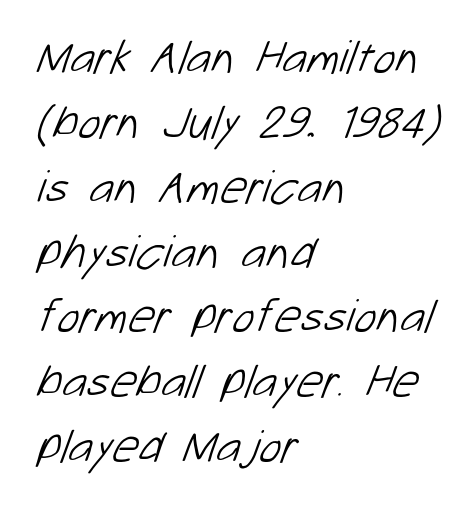
Q: Is the text bold? A: No.
Q: Is the typeface a serif or a sans-serif typeface? A: Sans-serif.
Q: Is the text underlined? A: No.
Q: How is the paragraph aligned? A: Left-aligned.
Q: Is the spacing between letters normal or unusually wide? A: Normal.
Q: Is the spacing between lines tight, normal or loose? A: Normal.
Q: Width (condensed, normal, or wide)? A: Normal.
Q: Stroke contrast? A: Low.
Q: x-height? A: Medium.
Q: Monospaced? A: No.
